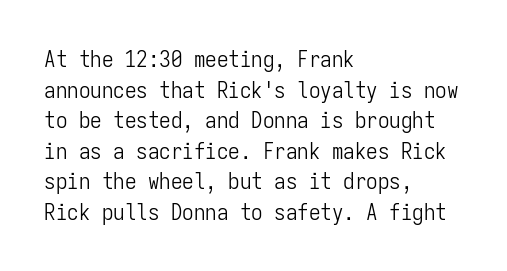
Q: Is the text bold? A: No.
Q: Is the text italic (slanted)? A: No, it is upright.
Q: Is the text underlined? A: No.
Q: How is the paragraph aligned? A: Left-aligned.
Q: Is the spacing between letters normal or unusually wide? A: Normal.
Q: Is the spacing between lines tight, normal or loose? A: Normal.
